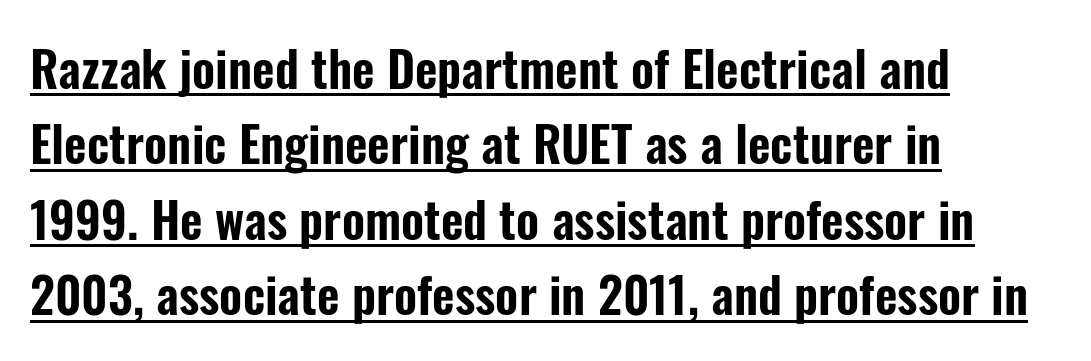
The image shows 49 px condensed sans-serif type, upright; set left-aligned, normal line spacing (1.54x), normal letter spacing, underlined; low stroke contrast and a medium x-height.
